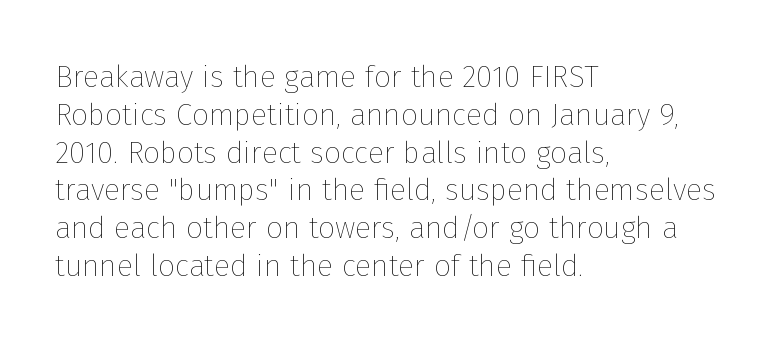
The image shows 30 px thin type, upright; set left-aligned, normal line spacing (1.26x), normal letter spacing, not underlined; low stroke contrast and a medium x-height.
